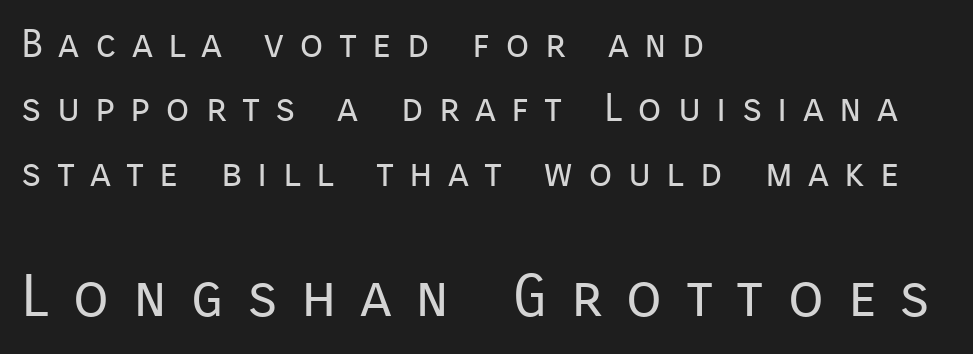
The image shows 59 px regular-weight sans-serif type, upright; set left-aligned, normal line spacing (1.65x), unusually wide letter spacing (+0.39 em), not underlined; the second (bottom) block is 1.51x larger; low stroke contrast and a medium x-height.
